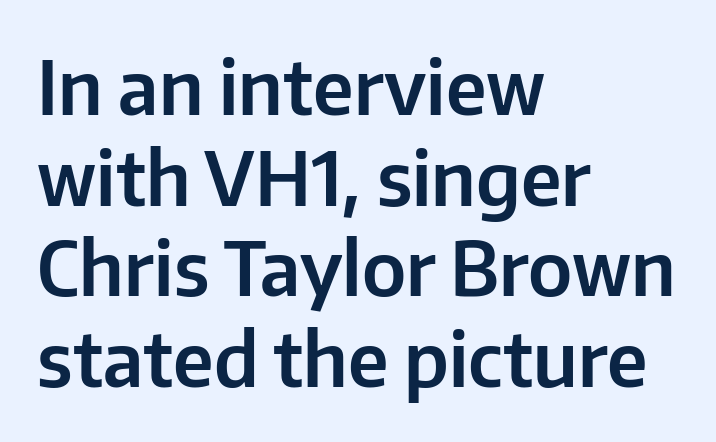
Is there any slant? The stems are plumb. Varying glyph widths throughout — classic text-font behaviour. The strip under each line holds only bare page. One-word summary of the alignment: left. Examine the stroke ends and you'll find no serifs. In terms of letterspacing, this is plain default setting.
